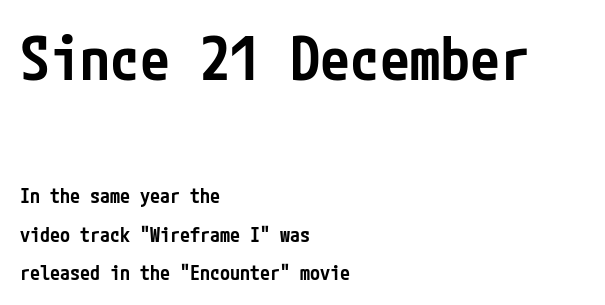
The image shows 60 px semibold, condensed sans-serif type, upright; set left-aligned, loose line spacing (1.92x), normal letter spacing, not underlined; the first (top) block is 3.0x larger; low stroke contrast and a medium x-height.
